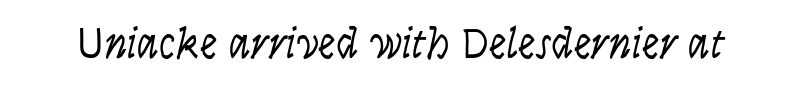
{"serif": "no", "bold": "no", "weight": "light", "width": "condensed", "stroke_contrast": "low", "x_height": "large", "monospaced": "no", "underline": "no", "letter_spacing": "normal", "letter_spacing_em": 0.0, "glyph_px": 44}
